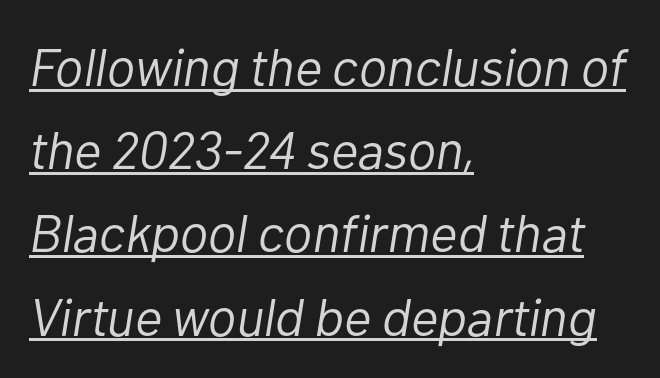
The image shows 53 px light type, italic (leaning right); set left-aligned, normal line spacing (1.57x), normal letter spacing, underlined; low stroke contrast and a medium x-height.
